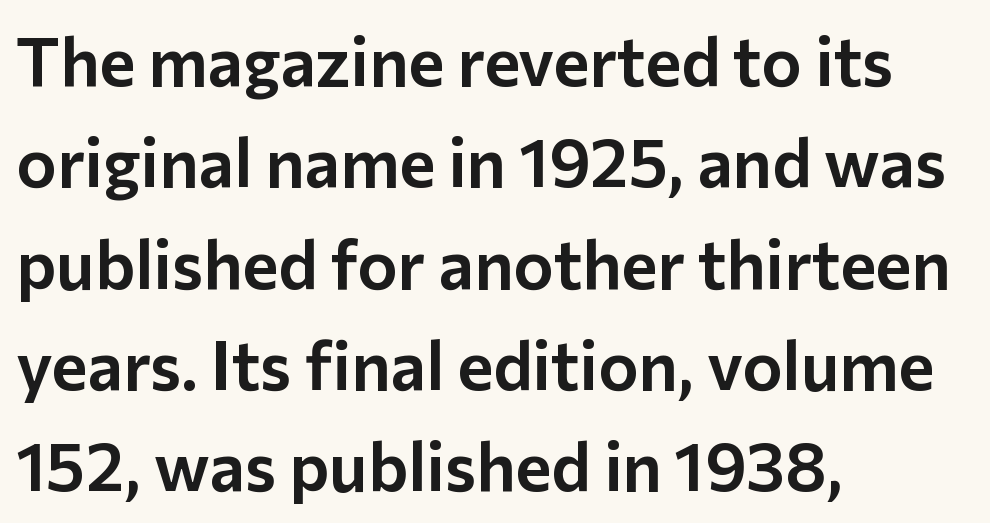
The type family on display is of the sans-serif kind. This is roman type, the default non-slanted kind. Underline: absent. Words appear dense and cohesive because spacing is normal.
